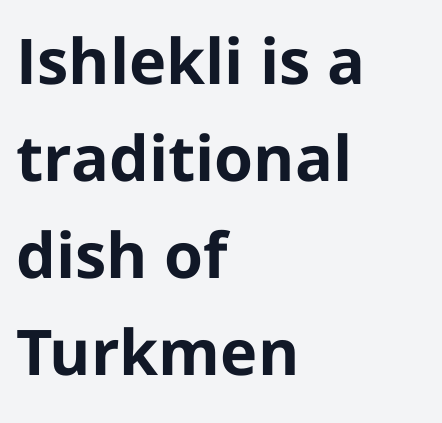
{"serif": "no", "italic": "no", "bold": "yes", "weight": "bold", "width": "normal", "stroke_contrast": "low", "x_height": "medium", "monospaced": "no", "underline": "no", "align": "left", "line_spacing": "normal", "line_spacing_ratio": 1.54, "letter_spacing": "normal", "letter_spacing_em": 0.0, "glyph_px": 63}
